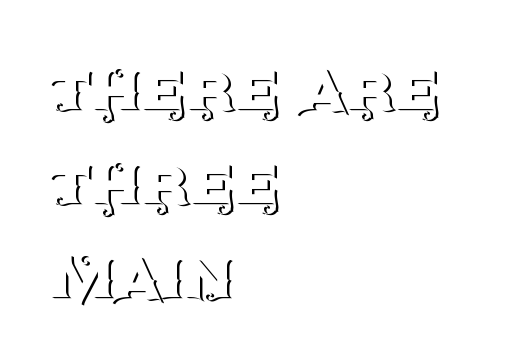
{"serif": "yes", "italic": "no", "bold": "no", "weight": "thin", "width": "normal", "stroke_contrast": "medium", "x_height": "large", "monospaced": "no", "underline": "no", "align": "left", "line_spacing_ratio": 1.24, "letter_spacing": "normal", "letter_spacing_em": 0.0, "glyph_px": 76}
